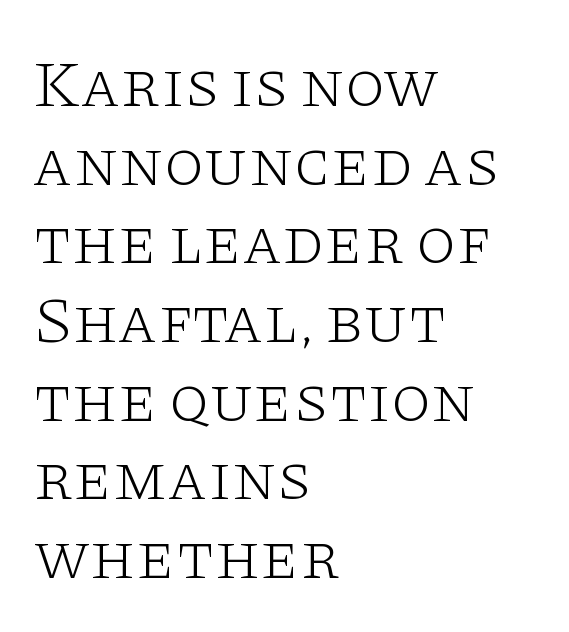
Q: Is the text bold? A: No.
Q: Is the text italic (slanted)? A: No, it is upright.
Q: Is the typeface a serif or a sans-serif typeface? A: Serif.
Q: Is the text underlined? A: No.
Q: How is the paragraph aligned? A: Left-aligned.
Q: Is the spacing between letters normal or unusually wide? A: Normal.
Q: Width (condensed, normal, or wide)? A: Wide.
Q: Stroke contrast? A: Low.
Q: x-height? A: Large.
Q: Monospaced? A: No.
